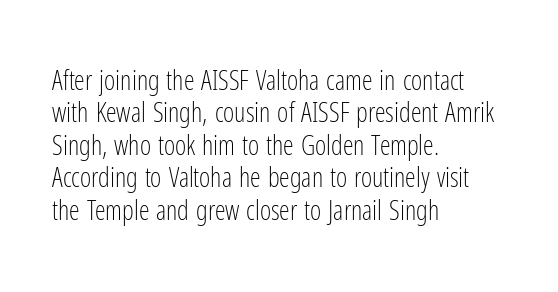
{"italic": "no", "bold": "no", "underline": "no", "align": "left", "line_spacing_ratio": 1.2, "letter_spacing": "normal", "letter_spacing_em": 0.0, "glyph_px": 27}
